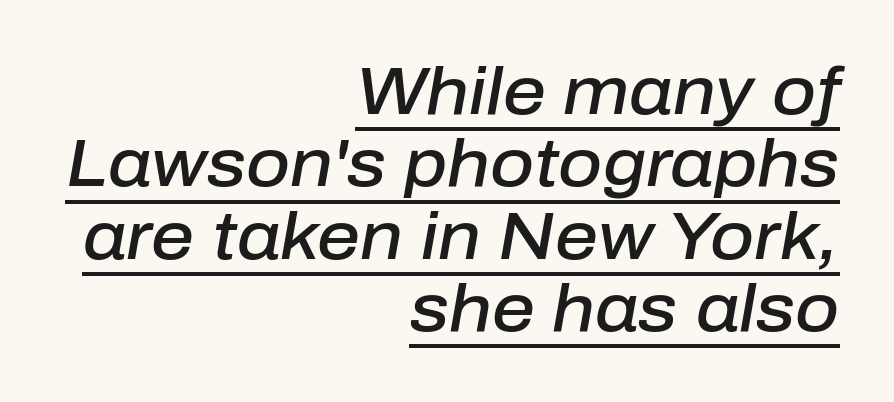
Q: Is the text bold? A: Semi-bold.
Q: Is the text italic (slanted)? A: Yes, it leans right by about 10 degrees.
Q: Is the text underlined? A: Yes.
Q: How is the paragraph aligned? A: Right-aligned.
Q: Is the spacing between letters normal or unusually wide? A: Normal.
Q: Is the spacing between lines tight, normal or loose? A: Tight.
Q: Width (condensed, normal, or wide)? A: Normal.
Q: Stroke contrast? A: Low.
Q: x-height? A: Medium.
Q: Monospaced? A: No.
